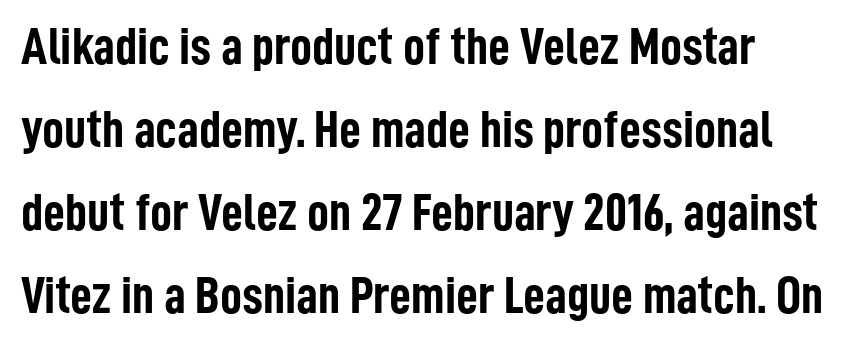
It's the straight-up-and-down kind of type. How heavy is the stroke? Heavy — this is a bold. What's the leading like? Ordinary, nothing unusual. Does extra space separate the letters? No, they use regular spacing. Looks like regular typesetting: each glyph gets only the width it needs. The specimen omits any rule beneath the text block's lines.
